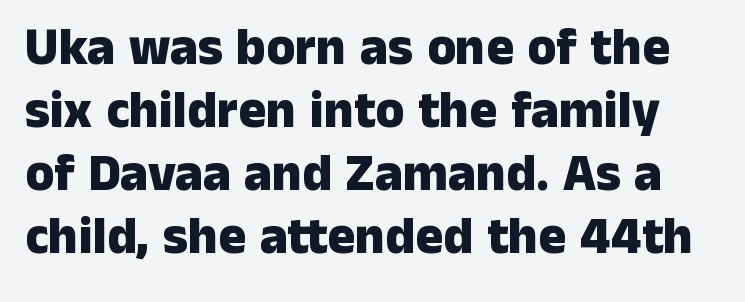
{"serif": "no", "italic": "no", "bold": "yes", "weight": "heavy", "width": "normal", "stroke_contrast": "low", "x_height": "medium", "monospaced": "no", "underline": "no", "line_spacing_ratio": 1.21, "letter_spacing": "normal", "letter_spacing_em": 0.0, "glyph_px": 52}
